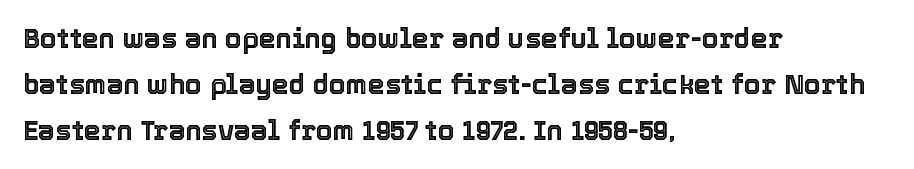
Does the lettering tilt? It doesn't — this is upright. Layout note: lines flush left. The letters sit at their default tracking, neither squeezed nor spread. What's the leading like? Ordinary, nothing unusual.
